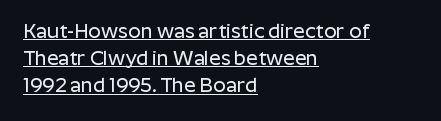
{"italic": "no", "underline": "yes", "align": "left", "line_spacing": "normal", "line_spacing_ratio": 1.36, "letter_spacing": "normal", "letter_spacing_em": 0.0, "glyph_px": 20}
